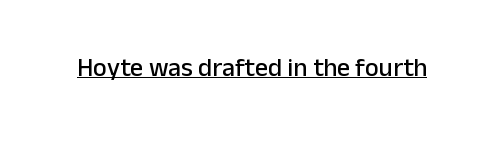
Posture: vertical. Is the letter spacing exaggerated? No — it looks like the ordinary default. These characters rest on top of a visible drawn line.
